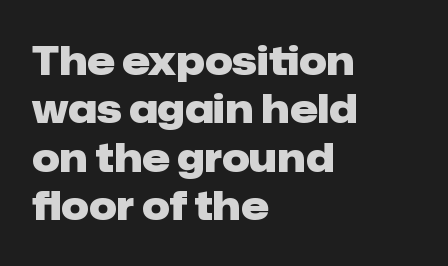
Q: Is the text bold? A: Yes.
Q: Is the text italic (slanted)? A: No, it is upright.
Q: Is the typeface a serif or a sans-serif typeface? A: Sans-serif.
Q: Is the text underlined? A: No.
Q: How is the paragraph aligned? A: Left-aligned.
Q: Is the spacing between letters normal or unusually wide? A: Normal.
Q: Width (condensed, normal, or wide)? A: Normal.
Q: Stroke contrast? A: Low.
Q: x-height? A: Medium.
Q: Monospaced? A: No.
